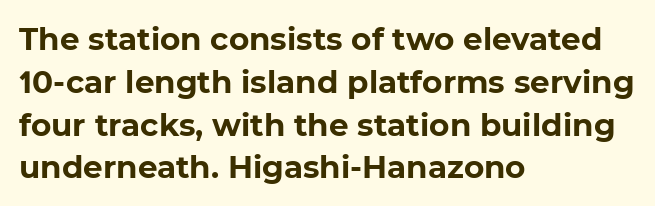
{"serif": "no", "bold": "yes", "weight": "bold", "width": "normal", "stroke_contrast": "low", "x_height": "medium", "monospaced": "no", "underline": "no", "align": "left", "line_spacing": "normal", "line_spacing_ratio": 1.38, "letter_spacing": "normal", "letter_spacing_em": 0.0, "glyph_px": 31}
